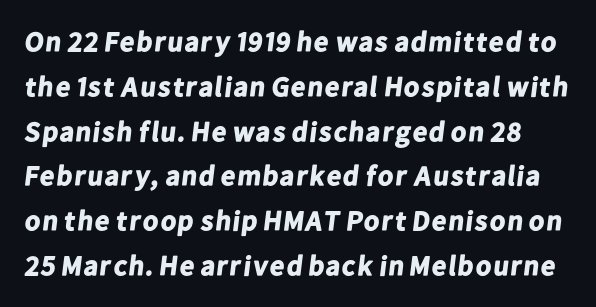
{"serif": "no", "bold": "yes", "weight": "bold", "width": "normal", "stroke_contrast": "low", "x_height": "medium", "monospaced": "no", "underline": "no", "line_spacing": "normal", "line_spacing_ratio": 1.6, "letter_spacing": "normal", "letter_spacing_em": 0.0, "glyph_px": 28}
